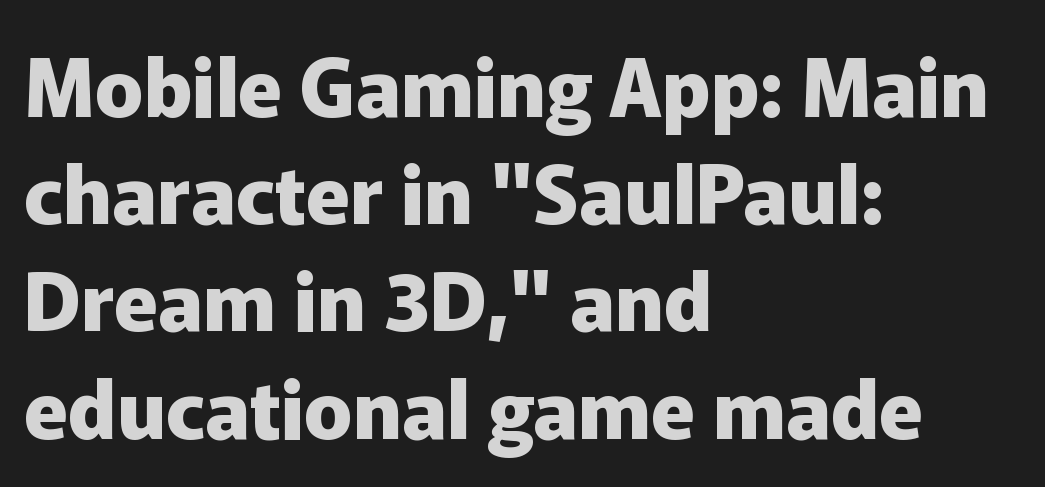
Q: Is the text bold? A: Yes.
Q: Is the text italic (slanted)? A: No, it is upright.
Q: Is the typeface a serif or a sans-serif typeface? A: Sans-serif.
Q: Is the text underlined? A: No.
Q: How is the paragraph aligned? A: Left-aligned.
Q: Is the spacing between letters normal or unusually wide? A: Normal.
Q: Is the spacing between lines tight, normal or loose? A: Normal.
Q: Width (condensed, normal, or wide)? A: Normal.
Q: Stroke contrast? A: Low.
Q: x-height? A: Medium.
Q: Monospaced? A: No.
